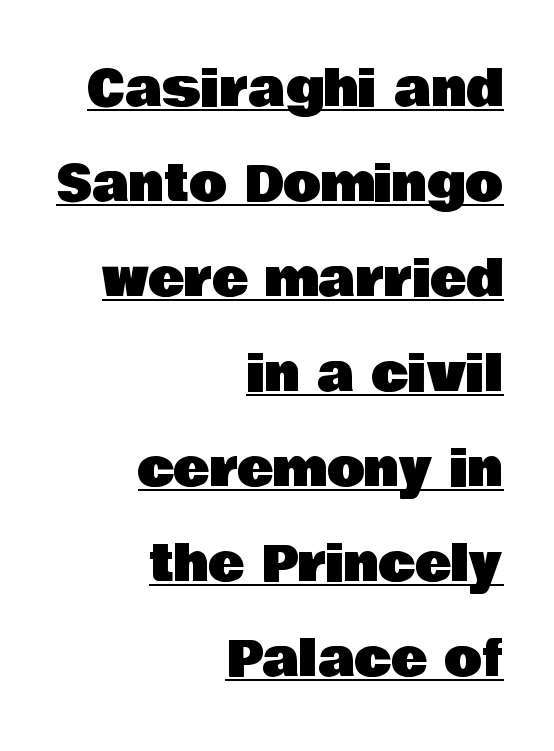
Q: Is the text italic (slanted)? A: No, it is upright.
Q: Is the typeface a serif or a sans-serif typeface? A: Sans-serif.
Q: Is the text underlined? A: Yes.
Q: How is the paragraph aligned? A: Right-aligned.
Q: Is the spacing between letters normal or unusually wide? A: Normal.
Q: Is the spacing between lines tight, normal or loose? A: Loose.
Q: Width (condensed, normal, or wide)? A: Normal.
Q: Stroke contrast? A: Low.
Q: x-height? A: Large.
Q: Monospaced? A: No.
